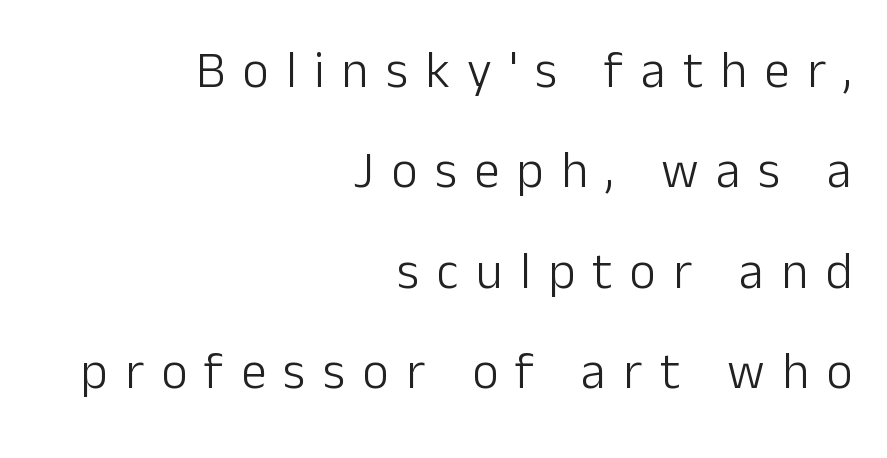
Is this a fixed-width face? No — the glyphs have proportional, varying widths. The space between consecutive lines is lavish. Leftover space on each line is placed entirely before the opening word. The letters stand straight up with perfectly vertical stems. The letterforms sit at book weight or below.
